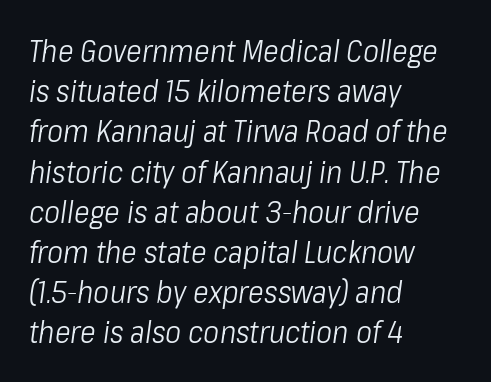
Q: Is the text bold? A: No.
Q: Is the text italic (slanted)? A: Yes, it leans right by about 8 degrees.
Q: Is the text underlined? A: No.
Q: How is the paragraph aligned? A: Left-aligned.
Q: Is the spacing between letters normal or unusually wide? A: Normal.
Q: Is the spacing between lines tight, normal or loose? A: Normal.
Q: Width (condensed, normal, or wide)? A: Condensed.
Q: Stroke contrast? A: Low.
Q: x-height? A: Medium.
Q: Monospaced? A: No.
